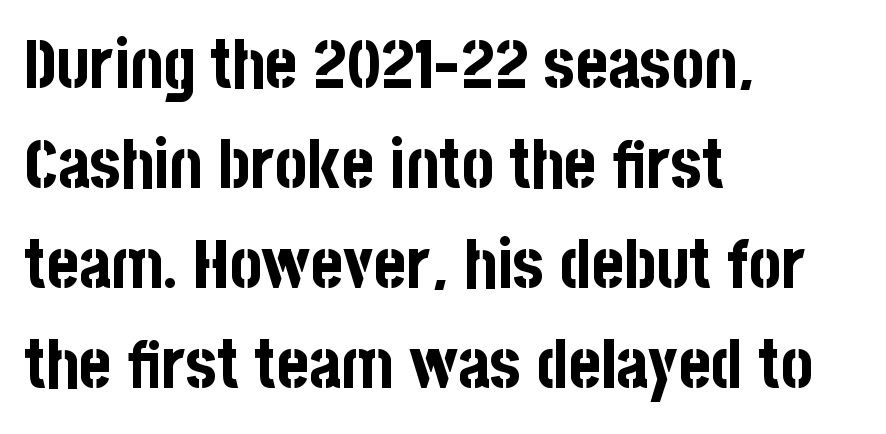
Characters follow at the spacing the type designer built in. Vertical strokes here are truly vertical. Serif or sans? Sans — the stroke terminals are bare. Successive baselines arrive at the customary interval.
